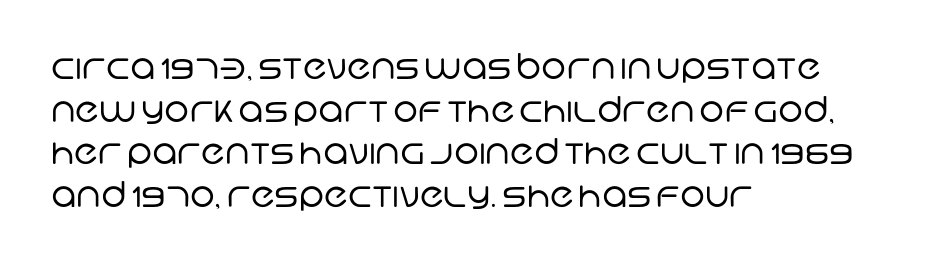
Q: Is the text bold? A: No.
Q: Is the typeface a serif or a sans-serif typeface? A: Sans-serif.
Q: Is the text underlined? A: No.
Q: How is the paragraph aligned? A: Left-aligned.
Q: Is the spacing between letters normal or unusually wide? A: Normal.
Q: Width (condensed, normal, or wide)? A: Normal.
Q: Stroke contrast? A: Low.
Q: x-height? A: Large.
Q: Monospaced? A: No.
